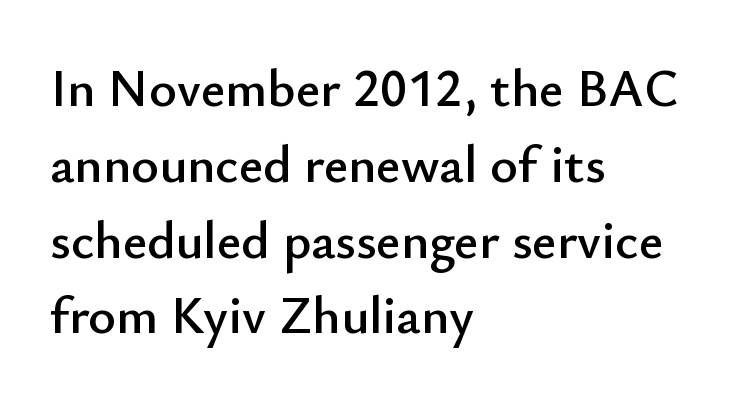
{"serif": "no", "italic": "no", "width": "normal", "stroke_contrast": "low", "x_height": "small", "monospaced": "no", "underline": "no", "align": "left", "line_spacing": "normal", "line_spacing_ratio": 1.43, "letter_spacing": "normal", "letter_spacing_em": 0.0, "glyph_px": 53}
